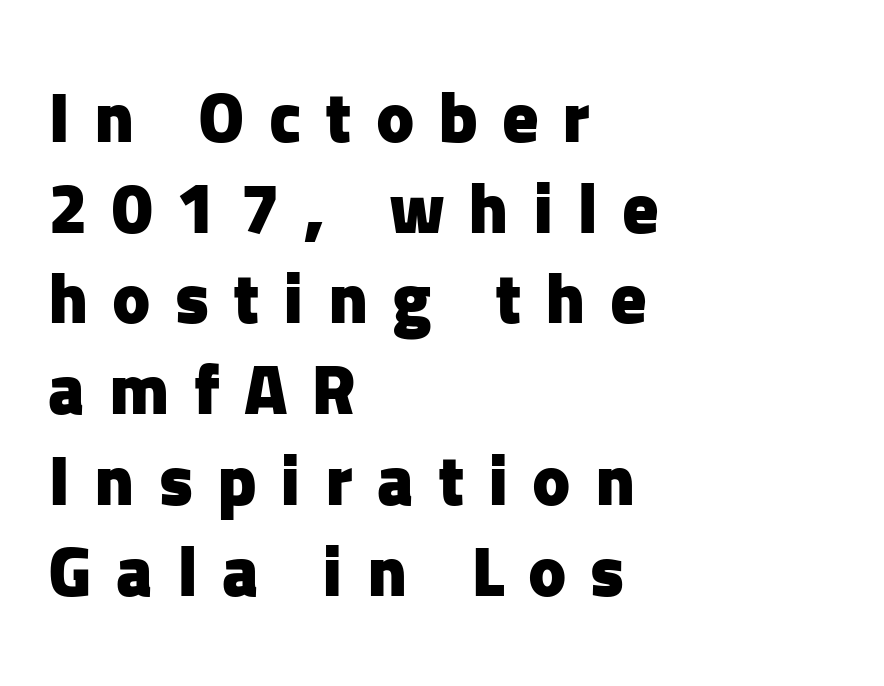
{"serif": "no", "italic": "no", "bold": "yes", "weight": "heavy", "width": "normal", "stroke_contrast": "low", "x_height": "medium", "monospaced": "no", "underline": "no", "align": "left", "line_spacing": "normal", "line_spacing_ratio": 1.26, "letter_spacing": "wide", "letter_spacing_em": 0.33, "glyph_px": 72}
